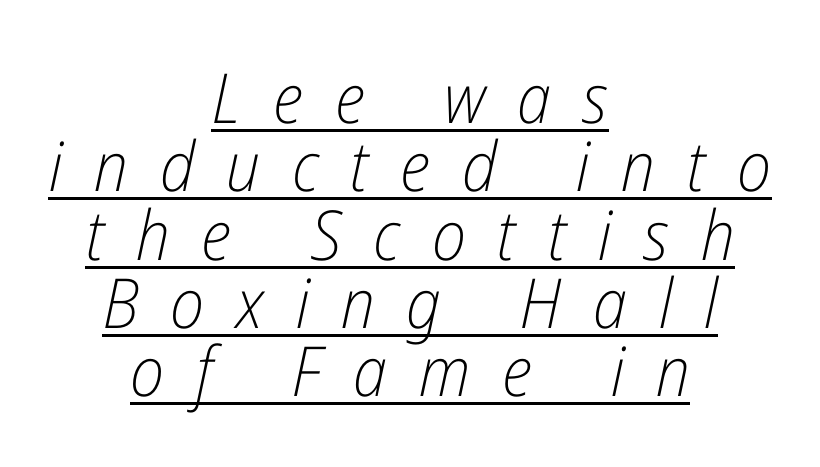
{"italic": "yes", "lean": "right", "slant_degrees": 12, "bold": "no", "weight": "light", "width": "condensed", "stroke_contrast": "low", "x_height": "medium", "monospaced": "no", "underline": "yes", "align": "center", "line_spacing": "tight", "line_spacing_ratio": 0.99, "letter_spacing": "wide", "letter_spacing_em": 0.46, "glyph_px": 69}
